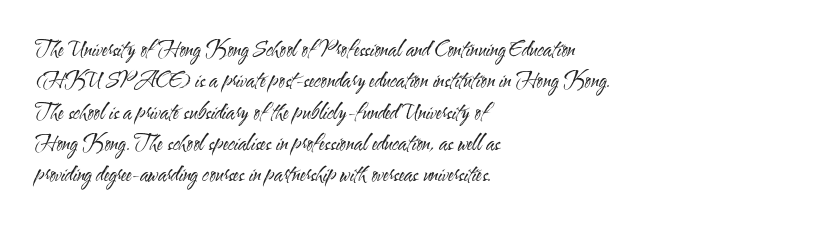
{"bold": "no", "underline": "no", "align": "left", "line_spacing": "normal", "line_spacing_ratio": 1.49, "letter_spacing": "normal", "letter_spacing_em": 0.0, "glyph_px": 21}
